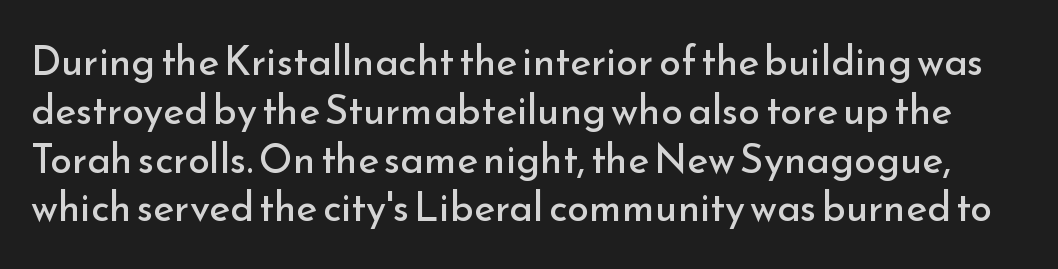
The image shows 40 px regular-weight sans-serif type, upright; set line spacing 1.22x, normal letter spacing, not underlined; low stroke contrast and a small x-height.
